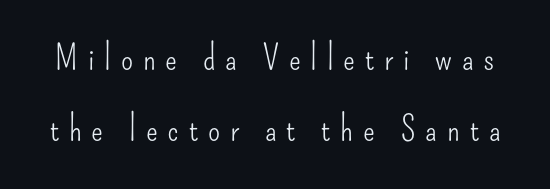
{"serif": "no", "italic": "no", "bold": "no", "weight": "light", "width": "condensed", "stroke_contrast": "low", "x_height": "small", "monospaced": "no", "underline": "no", "line_spacing": "loose", "line_spacing_ratio": 2.04, "letter_spacing": "wide", "letter_spacing_em": 0.28, "glyph_px": 35}
